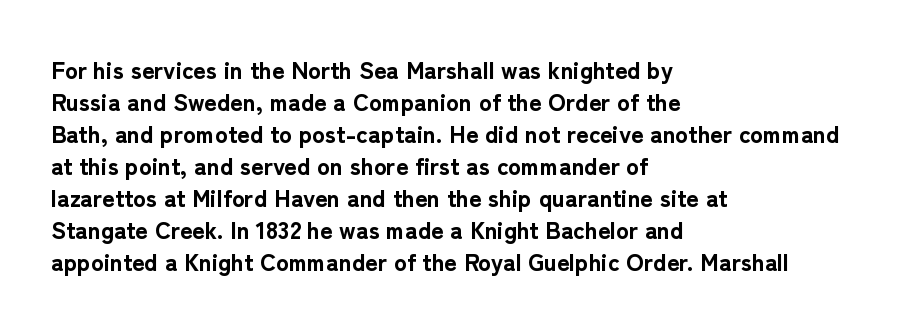
How are the letters spaced? Ordinarily, with no added tracking. Left-aligned paragraph, ragged on the right. The rows are spaced the way most documents space them. The glyphs are unaccompanied by any horizontal stroke below them. Weight check: bold — yes, fully. Ordinary non-slanted type is in use.
